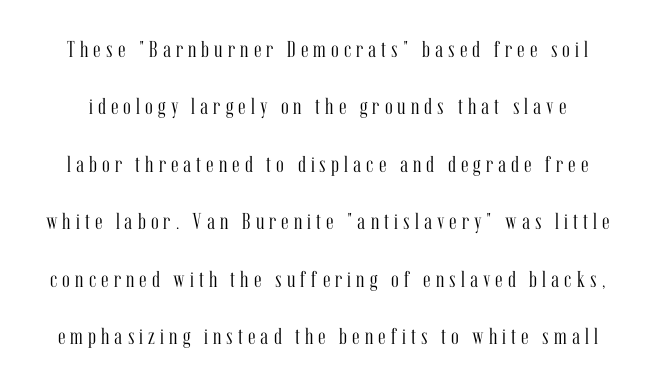
The image shows 23 px text type, upright; set loose line spacing (2.5x), unusually wide letter spacing (+0.22 em), not underlined.
